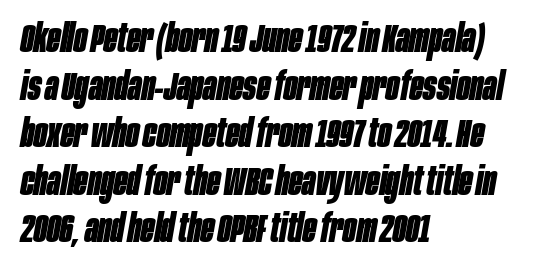
Q: Is the text bold? A: Yes.
Q: Is the text italic (slanted)? A: Yes, it leans right by about 10 degrees.
Q: Is the text underlined? A: No.
Q: How is the paragraph aligned? A: Left-aligned.
Q: Is the spacing between letters normal or unusually wide? A: Normal.
Q: Width (condensed, normal, or wide)? A: Condensed.
Q: Stroke contrast? A: Low.
Q: x-height? A: Large.
Q: Monospaced? A: No.
